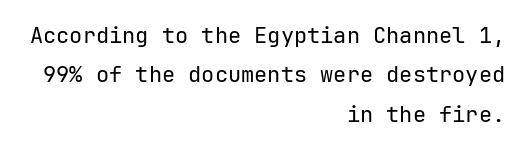
In terms of letterspacing, this is plain default setting. Type without underlining. The letters stand upright; this is a roman face. The paragraph shown leans on its right margin.
